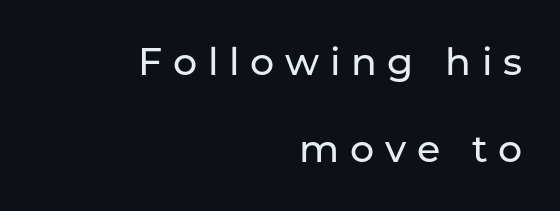
The image shows 38 px sans-serif type, upright; set right-aligned, loose line spacing (2.3x), unusually wide letter spacing (+0.28 em), not underlined; low stroke contrast and a medium x-height.
